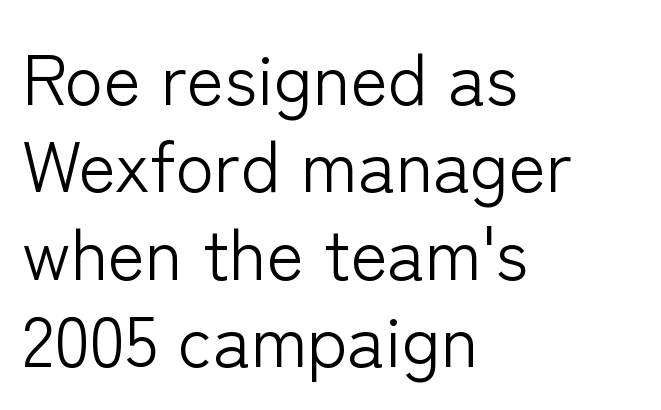
Weight: regular or lighter. This sample uses a sans-serif face. This rendering features lettering with no underline. Casual observation: everything's shoved over to the left. This sample uses an upright cut, with every glyph sitting square on the baseline. Each letter keeps its own natural width here, so spacing adapts to shape.
